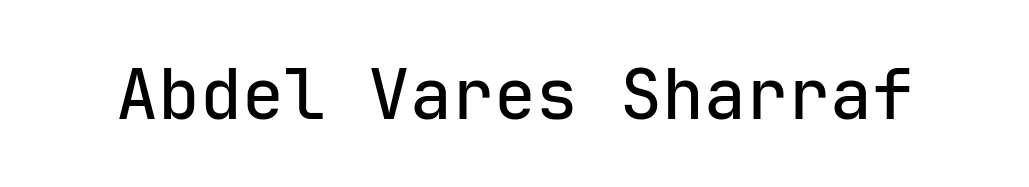
Does extra space separate the letters? No, they use regular spacing. Are there feet on the stems? There aren't — it's a sans. A roman cut, with each character standing at attention. Honestly, there is no underline to notice here at all.
